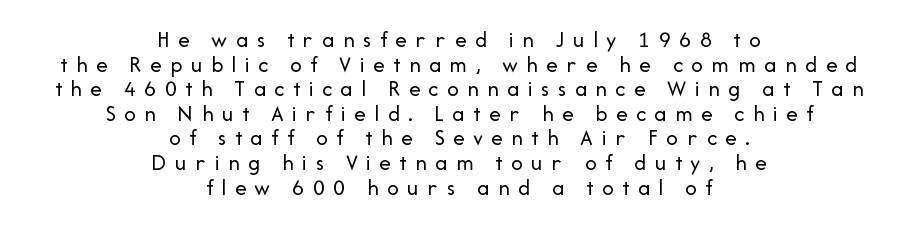
The image shows 23 px text type, upright; set centered, tight line spacing (1.07x), unusually wide letter spacing (+0.37 em), not underlined.
